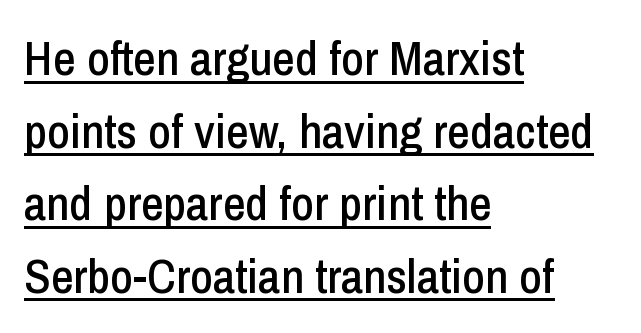
{"serif": "no", "italic": "no", "width": "condensed", "stroke_contrast": "low", "x_height": "medium", "monospaced": "no", "underline": "yes", "align": "left", "line_spacing": "normal", "line_spacing_ratio": 1.48, "letter_spacing": "normal", "letter_spacing_em": 0.0, "glyph_px": 49}
